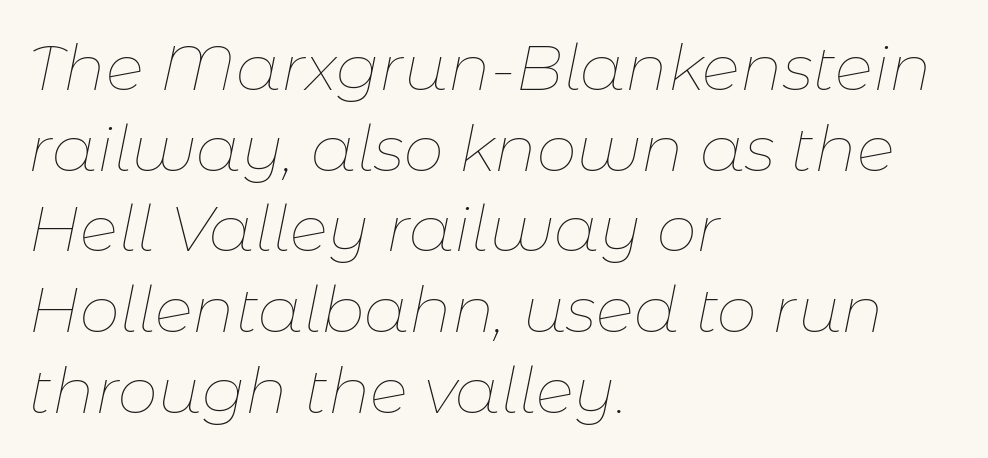
The image shows 64 px thin type, italic (leaning right); set left-aligned, normal line spacing (1.26x), normal letter spacing, not underlined; low stroke contrast and a medium x-height.
